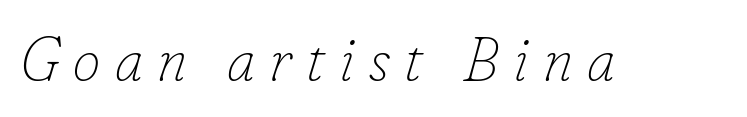
Q: Is the text bold? A: No.
Q: Is the text italic (slanted)? A: Yes, it leans right by about 16 degrees.
Q: Is the text underlined? A: No.
Q: Is the spacing between letters normal or unusually wide? A: Unusually wide.
Q: Width (condensed, normal, or wide)? A: Normal.
Q: Stroke contrast? A: Low.
Q: x-height? A: Small.
Q: Monospaced? A: No.
